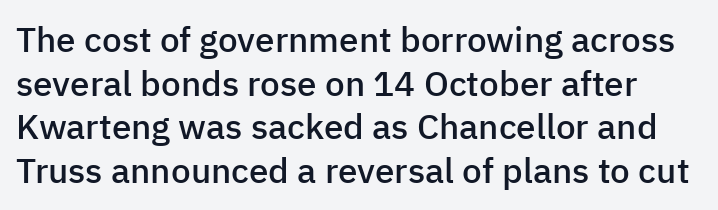
{"serif": "no", "italic": "no", "bold": "semi", "weight": "semibold", "width": "normal", "stroke_contrast": "low", "x_height": "medium", "monospaced": "no", "underline": "no", "line_spacing": "normal", "line_spacing_ratio": 1.25, "letter_spacing": "normal", "letter_spacing_em": 0.0, "glyph_px": 35}
